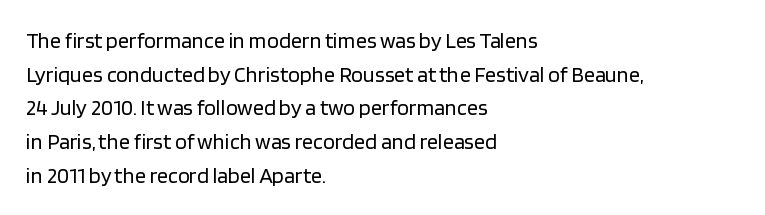
Unbolded letterforms with no extra heft. The letterforms sit shoulder to shoulder at normal distance. Line spacing here is normal. Glance below the letters and you will spot only blank space. Visually the block forms a straight wall on the left and a jagged coastline on the right.
